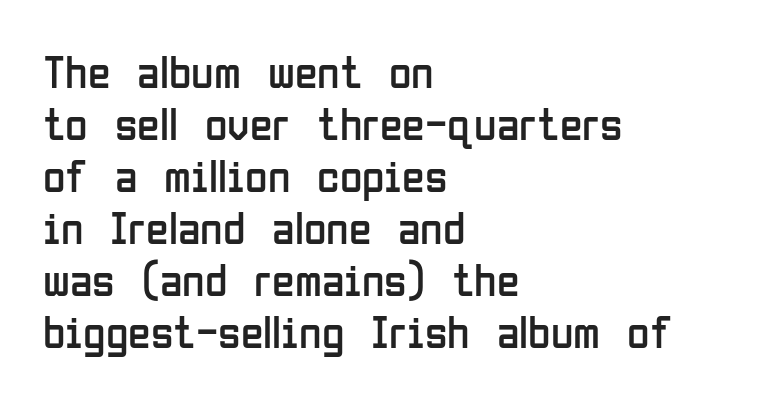
{"serif": "no", "italic": "no", "bold": "no", "weight": "regular", "width": "condensed", "stroke_contrast": "low", "x_height": "medium", "monospaced": "no", "underline": "no", "align": "left", "line_spacing": "tight", "line_spacing_ratio": 1.13, "letter_spacing": "normal", "letter_spacing_em": 0.0, "glyph_px": 46}
